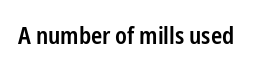
{"italic": "no", "bold": "semi", "underline": "no", "letter_spacing": "normal", "letter_spacing_em": 0.0, "glyph_px": 24}
